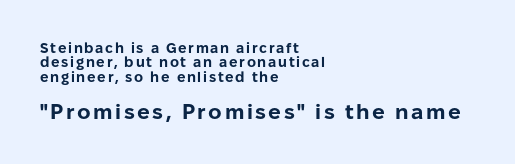
The image shows 21 px bold type, upright; set left-aligned, tight line spacing (1.03x), not underlined; the second (bottom) block is 1.5x larger.
